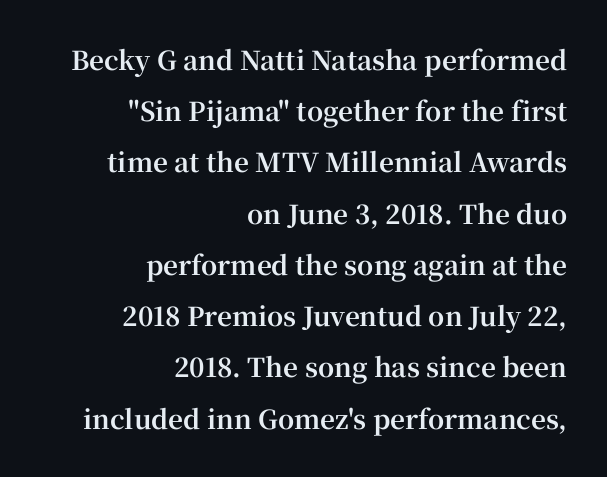
Q: Is the text bold? A: Yes.
Q: Is the text italic (slanted)? A: No, it is upright.
Q: Is the text underlined? A: No.
Q: How is the paragraph aligned? A: Right-aligned.
Q: Is the spacing between letters normal or unusually wide? A: Normal.
Q: Is the spacing between lines tight, normal or loose? A: Loose.
